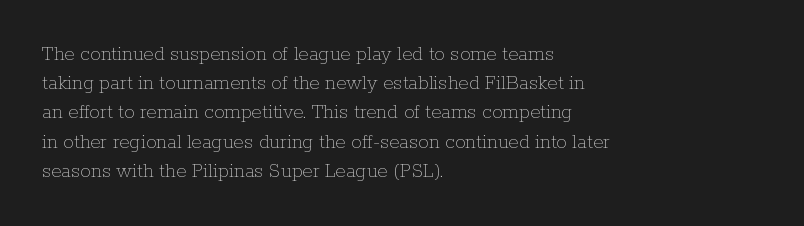
Tracking here is standard; glyphs follow each other at the usual distance. Heft: none added — not bold. These lines are set flush left with a ragged right edge. The letters stand straight up with perfectly vertical stems. Has an underline been added? It has not.
